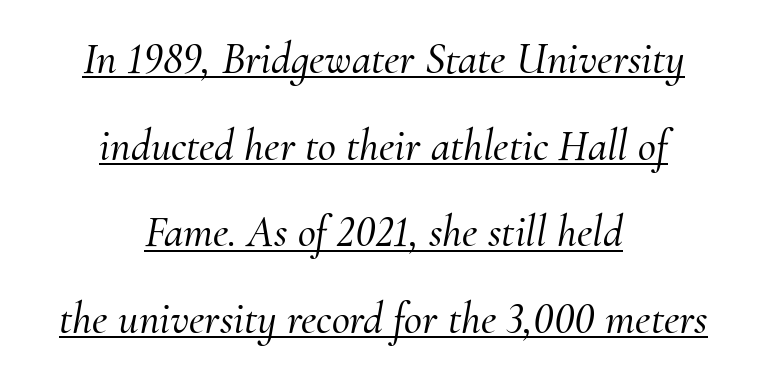
Q: Is the text italic (slanted)? A: Yes, it leans right by about 10 degrees.
Q: Is the typeface a serif or a sans-serif typeface? A: Serif.
Q: Is the text underlined? A: Yes.
Q: How is the paragraph aligned? A: Centered.
Q: Is the spacing between letters normal or unusually wide? A: Normal.
Q: Is the spacing between lines tight, normal or loose? A: Loose.
Q: Width (condensed, normal, or wide)? A: Normal.
Q: Stroke contrast? A: Medium.
Q: x-height? A: Small.
Q: Monospaced? A: No.
